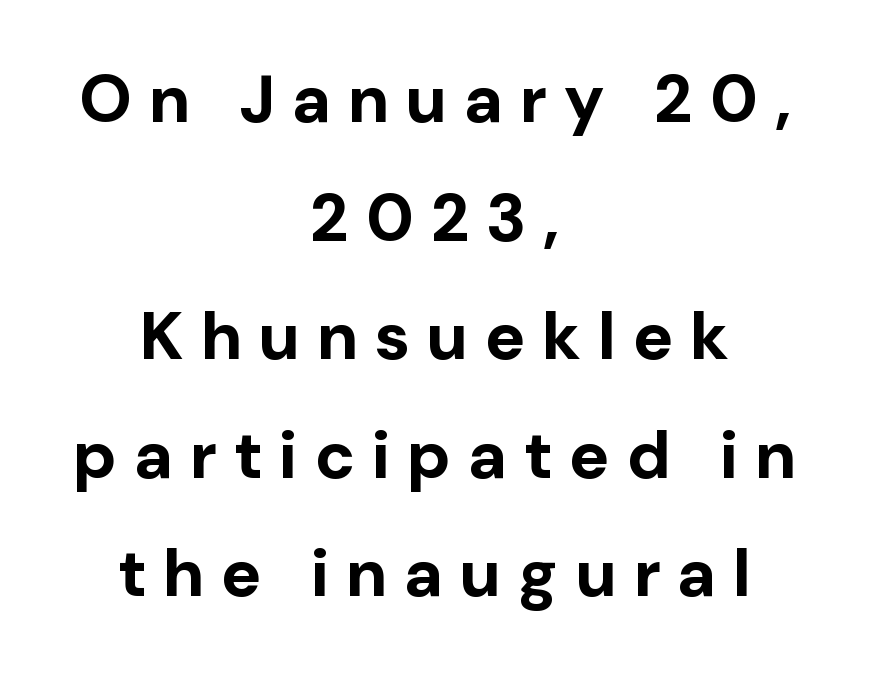
Q: Is the text bold? A: Yes.
Q: Is the text italic (slanted)? A: No, it is upright.
Q: Is the typeface a serif or a sans-serif typeface? A: Sans-serif.
Q: Is the text underlined? A: No.
Q: How is the paragraph aligned? A: Centered.
Q: Is the spacing between letters normal or unusually wide? A: Unusually wide.
Q: Width (condensed, normal, or wide)? A: Normal.
Q: Stroke contrast? A: Low.
Q: x-height? A: Medium.
Q: Monospaced? A: No.
